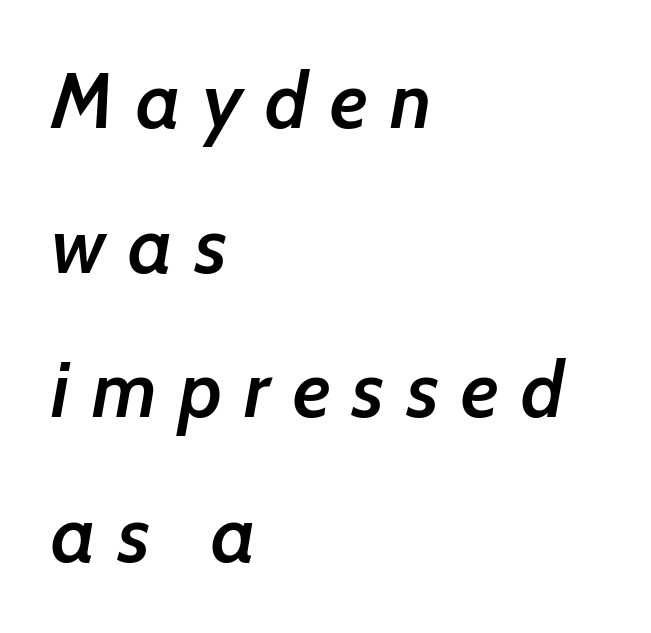
Type without underlining. A typesetter would call this heavily tracked-out type. Is the type bold? Partly — it's a semibold, heavier than regular but not fully bold. A classic flush-left, rag-right setting is used for this passage.
